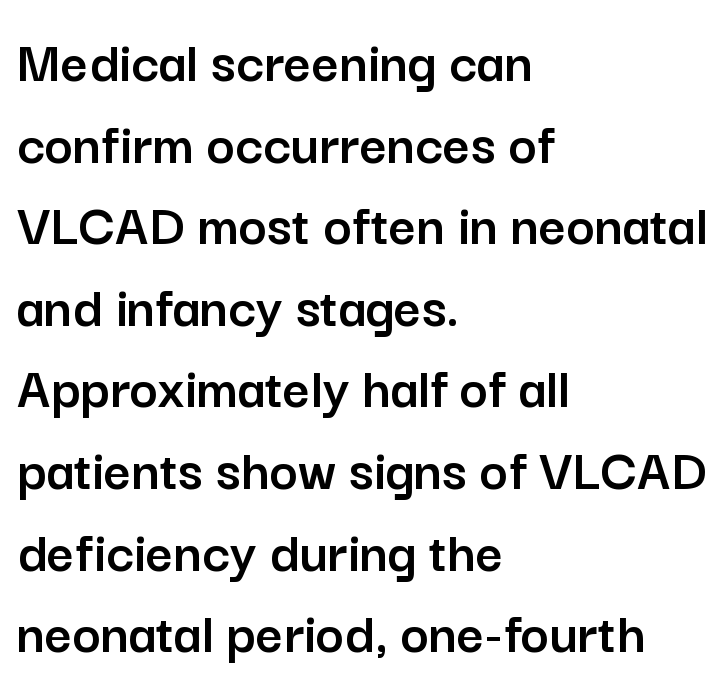
{"serif": "no", "italic": "no", "width": "normal", "stroke_contrast": "low", "x_height": "medium", "monospaced": "no", "underline": "no", "align": "left", "line_spacing": "normal", "line_spacing_ratio": 1.36, "letter_spacing": "normal", "letter_spacing_em": 0.0, "glyph_px": 60}
